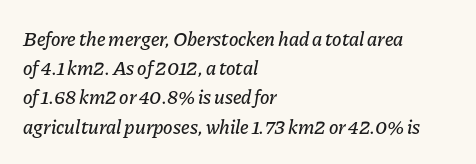
Q: Is the text italic (slanted)? A: Yes, it leans right by about 11 degrees.
Q: Is the text underlined? A: No.
Q: How is the paragraph aligned? A: Left-aligned.
Q: Is the spacing between letters normal or unusually wide? A: Normal.
Q: Is the spacing between lines tight, normal or loose? A: Normal.
